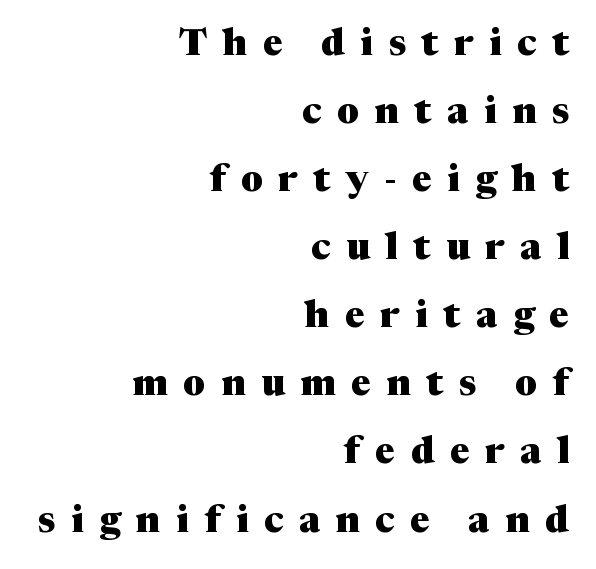
{"serif": "yes", "italic": "no", "bold": "yes", "weight": "heavy", "width": "normal", "stroke_contrast": "medium", "x_height": "medium", "monospaced": "no", "underline": "no", "align": "right", "line_spacing_ratio": 1.84, "letter_spacing": "wide", "letter_spacing_em": 0.42, "glyph_px": 37}
